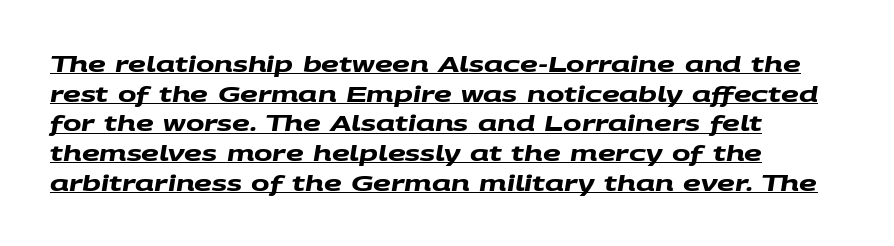
The image shows 22 px bold type; set left-aligned, normal line spacing (1.35x), normal letter spacing, underlined.
